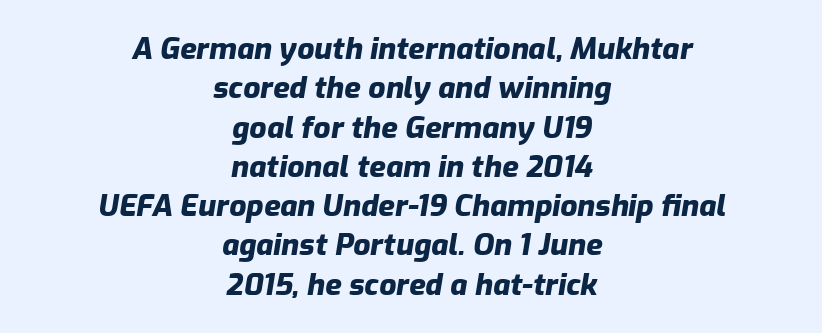
The image shows 30 px heavy type, italic (leaning right); set centered, normal line spacing (1.31x), normal letter spacing, not underlined; low stroke contrast and a medium x-height.
